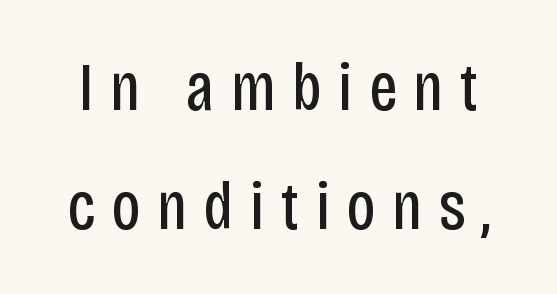
Letter spacing: wide. Check where the strokes stop: nothing finishes them off — pure sans. Stroke thickness stays within the range of a standard reading face or lighter. The lettering holds an erect, upright posture throughout.
